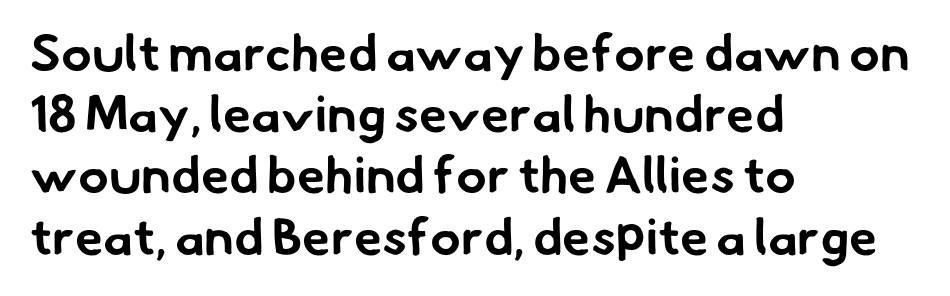
Q: Is the text bold? A: Yes.
Q: Is the typeface a serif or a sans-serif typeface? A: Sans-serif.
Q: Is the text underlined? A: No.
Q: How is the paragraph aligned? A: Left-aligned.
Q: Is the spacing between letters normal or unusually wide? A: Normal.
Q: Width (condensed, normal, or wide)? A: Normal.
Q: Stroke contrast? A: Low.
Q: x-height? A: Small.
Q: Monospaced? A: No.
